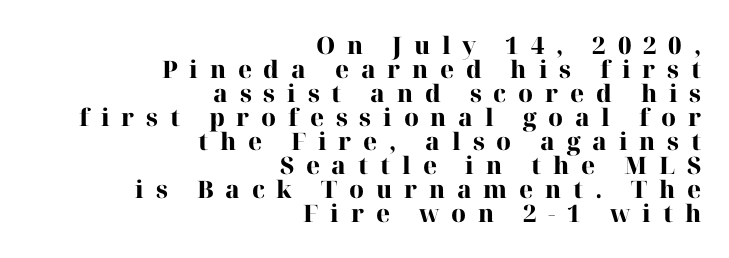
Q: Is the text bold? A: Yes.
Q: Is the text italic (slanted)? A: No, it is upright.
Q: Is the text underlined? A: No.
Q: How is the paragraph aligned? A: Right-aligned.
Q: Is the spacing between letters normal or unusually wide? A: Unusually wide.
Q: Is the spacing between lines tight, normal or loose? A: Tight.
